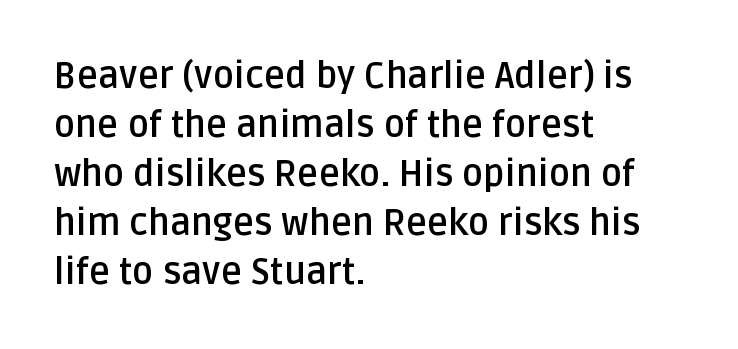
{"serif": "no", "italic": "no", "bold": "yes", "weight": "semibold", "width": "normal", "stroke_contrast": "low", "x_height": "large", "monospaced": "no", "underline": "no", "align": "left", "line_spacing": "normal", "line_spacing_ratio": 1.36, "letter_spacing": "normal", "letter_spacing_em": 0.0, "glyph_px": 36}
